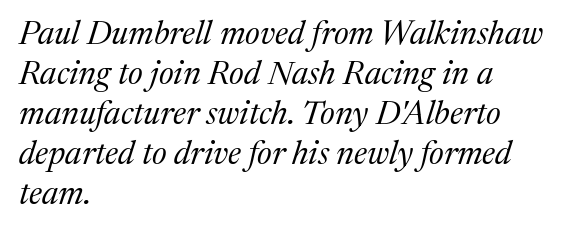
A typesetter would call this proportional, since set widths differ per character. The lines are quadded left. The axis of the letterforms is tilted away from vertical. The words here are not underlined.
